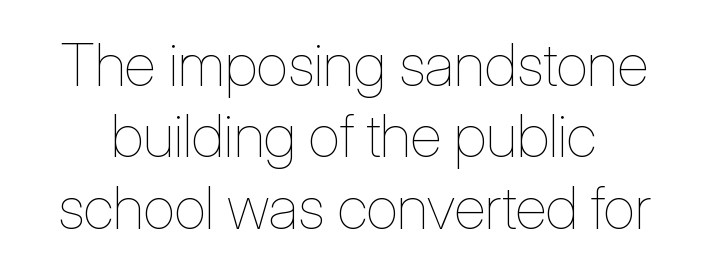
The image shows 59 px thin, condensed type, upright; set line spacing 1.21x, normal letter spacing, not underlined; low stroke contrast and a medium x-height.
